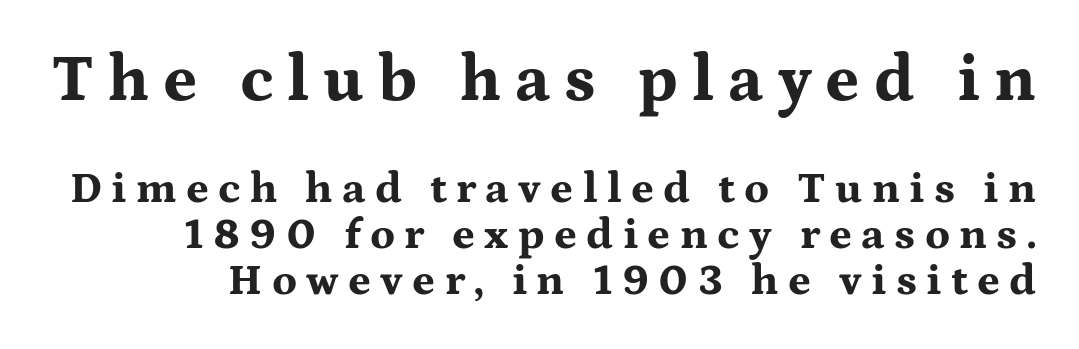
The font's upright variant was chosen for this text. Stroke terminals: seriffed. Students, this is bold: see how much ink each stroke carries. This rendering features lettering with no underline.
